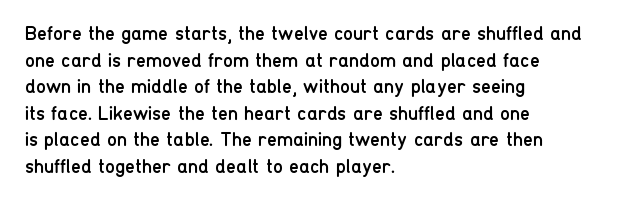
{"italic": "no", "bold": "no", "underline": "no", "align": "left", "line_spacing": "normal", "line_spacing_ratio": 1.33, "letter_spacing": "normal", "letter_spacing_em": 0.0, "glyph_px": 20}
